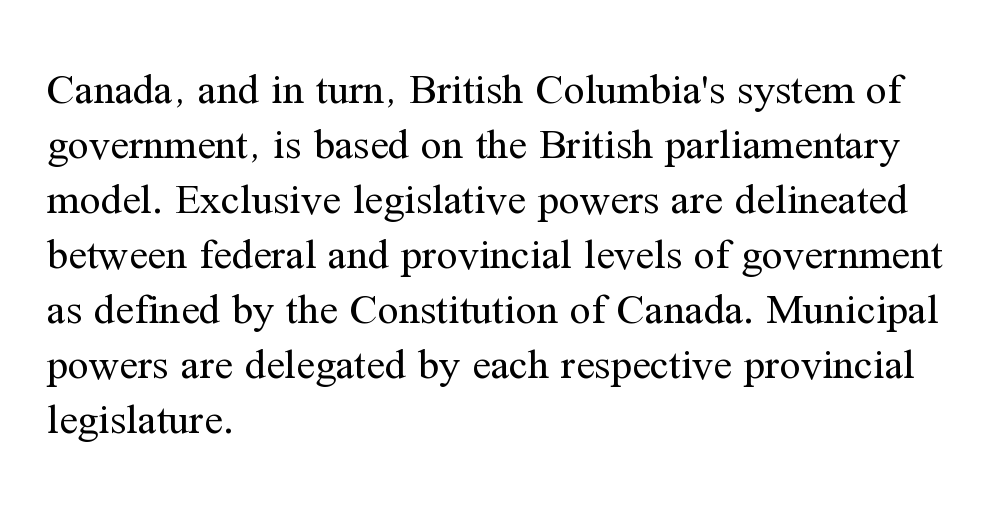
Q: Is the text bold? A: No.
Q: Is the text italic (slanted)? A: No, it is upright.
Q: Is the typeface a serif or a sans-serif typeface? A: Serif.
Q: Is the text underlined? A: No.
Q: How is the paragraph aligned? A: Left-aligned.
Q: Is the spacing between letters normal or unusually wide? A: Normal.
Q: Is the spacing between lines tight, normal or loose? A: Normal.
Q: Width (condensed, normal, or wide)? A: Normal.
Q: Stroke contrast? A: Medium.
Q: x-height? A: Medium.
Q: Monospaced? A: No.
